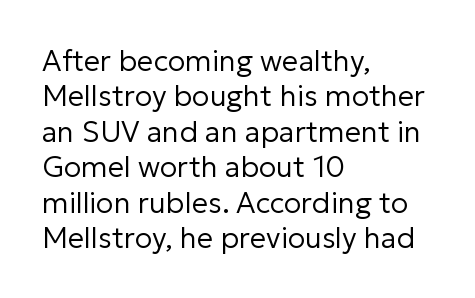
The image shows 29 px regular-weight sans-serif type, upright; set left-aligned, line spacing 1.22x, normal letter spacing, not underlined; low stroke contrast and a medium x-height.
